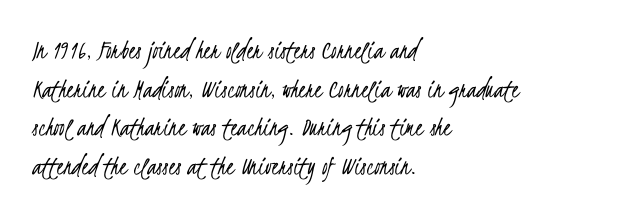
Q: Is the text bold? A: No.
Q: Is the typeface a serif or a sans-serif typeface? A: Sans-serif.
Q: Is the text underlined? A: No.
Q: How is the paragraph aligned? A: Left-aligned.
Q: Is the spacing between letters normal or unusually wide? A: Normal.
Q: Is the spacing between lines tight, normal or loose? A: Normal.
Q: Width (condensed, normal, or wide)? A: Condensed.
Q: Stroke contrast? A: Low.
Q: x-height? A: Small.
Q: Monospaced? A: No.
